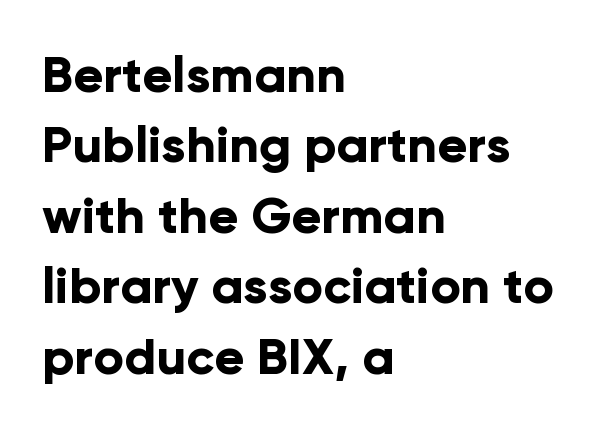
The line-height multiplier appears to be the usual default. The passage shown has conventional tracking throughout. Descender tails drop into unmarked territory. The strokes are fattened all the way to bold.
